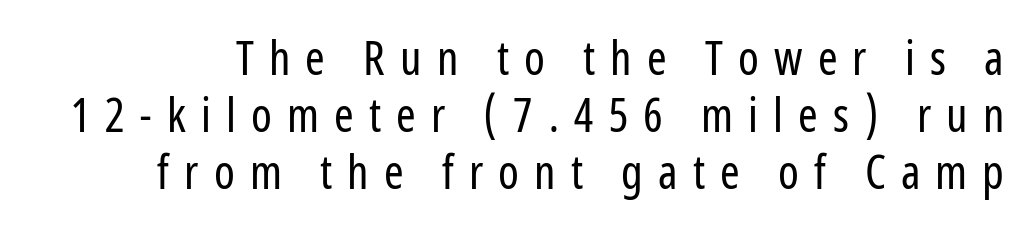
{"serif": "no", "italic": "no", "bold": "no", "weight": "regular", "width": "condensed", "stroke_contrast": "low", "x_height": "medium", "monospaced": "no", "underline": "no", "line_spacing_ratio": 1.21, "letter_spacing": "wide", "letter_spacing_em": 0.32, "glyph_px": 47}
